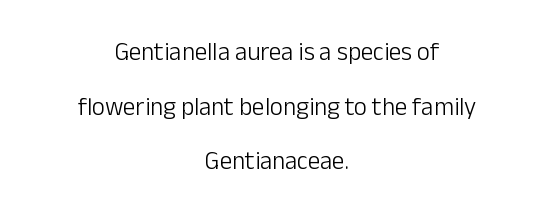
The image shows 25 px text type, upright; set centered, loose line spacing (2.19x), normal letter spacing, not underlined.
